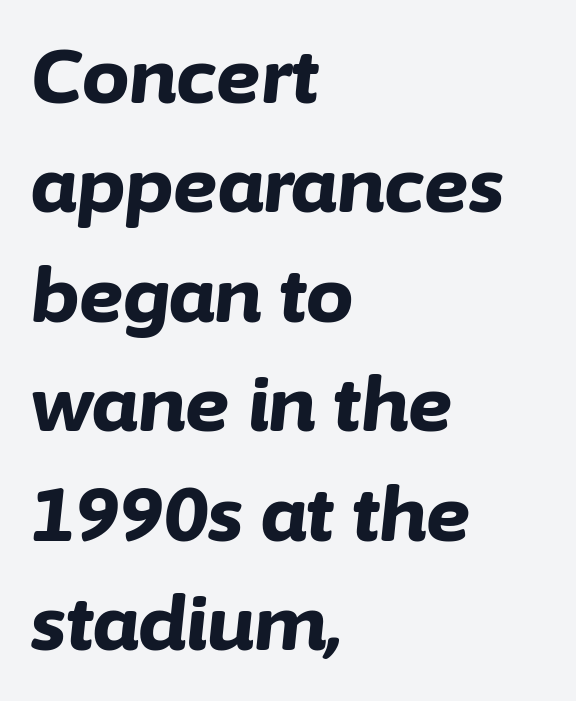
The glyphs are unaccompanied by any horizontal stroke below them. Nobody touched the tracking dial on this one. Does the lettering tilt? It does — this is italic. Horizontally, the lines are justified to the leading edge only.
